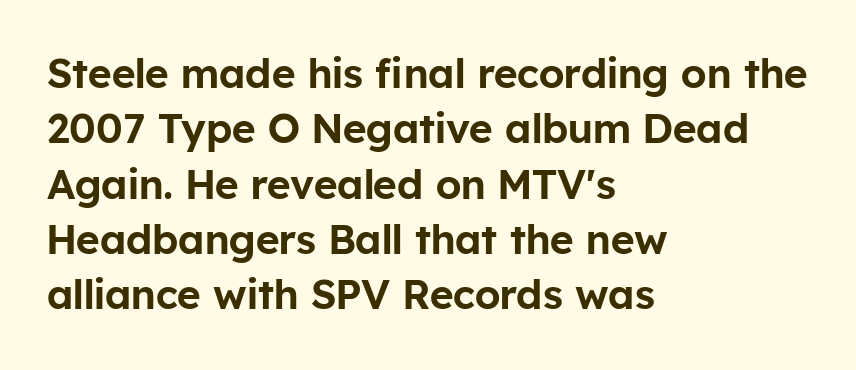
Q: Is the text italic (slanted)? A: No, it is upright.
Q: Is the typeface a serif or a sans-serif typeface? A: Sans-serif.
Q: Is the text underlined? A: No.
Q: How is the paragraph aligned? A: Left-aligned.
Q: Is the spacing between letters normal or unusually wide? A: Normal.
Q: Is the spacing between lines tight, normal or loose? A: Normal.
Q: Width (condensed, normal, or wide)? A: Normal.
Q: Stroke contrast? A: Low.
Q: x-height? A: Medium.
Q: Monospaced? A: No.
